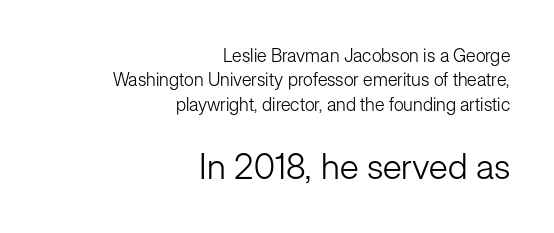
Q: Is the text bold? A: No.
Q: Is the text italic (slanted)? A: No, it is upright.
Q: Is the typeface a serif or a sans-serif typeface? A: Sans-serif.
Q: Is the text underlined? A: No.
Q: How is the paragraph aligned? A: Right-aligned.
Q: Is the spacing between letters normal or unusually wide? A: Normal.
Q: Is the spacing between lines tight, normal or loose? A: Normal.
Q: Which block of text is set in a larger size, the first (top) or the second (bottom)? A: The second (bottom) one.
Q: Width (condensed, normal, or wide)? A: Normal.
Q: Stroke contrast? A: Low.
Q: x-height? A: Medium.
Q: Monospaced? A: No.
